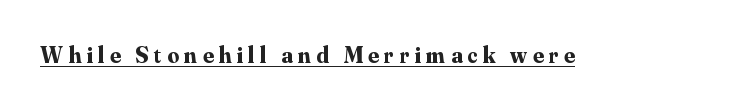
{"italic": "no", "bold": "yes", "underline": "yes", "letter_spacing": "wide", "letter_spacing_em": 0.24, "glyph_px": 23}
